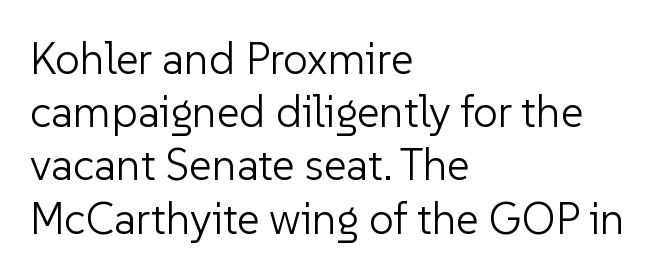
The image shows 44 px light sans-serif type, upright; set left-aligned, line spacing 1.21x, normal letter spacing, not underlined; low stroke contrast and a medium x-height.
